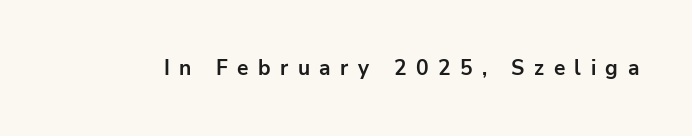
Q: Is the text bold? A: Yes.
Q: Is the text italic (slanted)? A: No, it is upright.
Q: Is the text underlined? A: No.
Q: Is the spacing between letters normal or unusually wide? A: Unusually wide.
